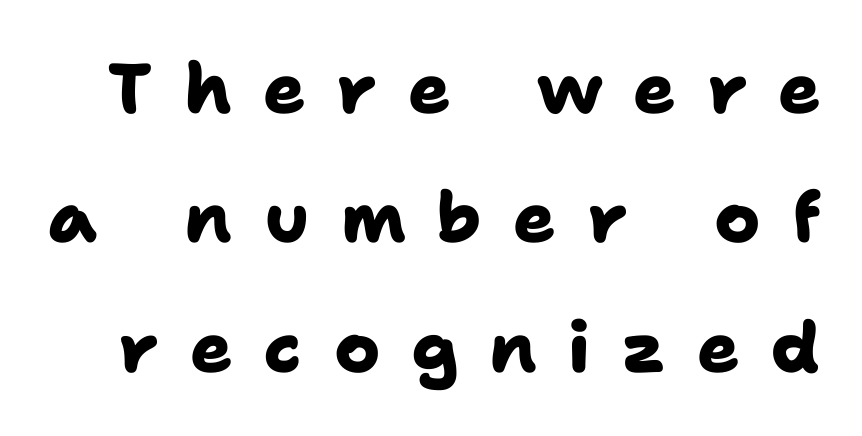
Q: Is the text bold? A: Yes.
Q: Is the typeface a serif or a sans-serif typeface? A: Sans-serif.
Q: Is the text underlined? A: No.
Q: Is the spacing between letters normal or unusually wide? A: Unusually wide.
Q: Width (condensed, normal, or wide)? A: Normal.
Q: Stroke contrast? A: Low.
Q: x-height? A: Medium.
Q: Monospaced? A: No.
